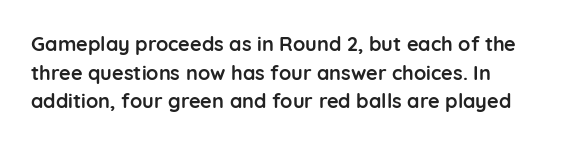
{"italic": "no", "bold": "yes", "underline": "no", "line_spacing": "normal", "line_spacing_ratio": 1.43, "letter_spacing": "normal", "letter_spacing_em": 0.0, "glyph_px": 20}
